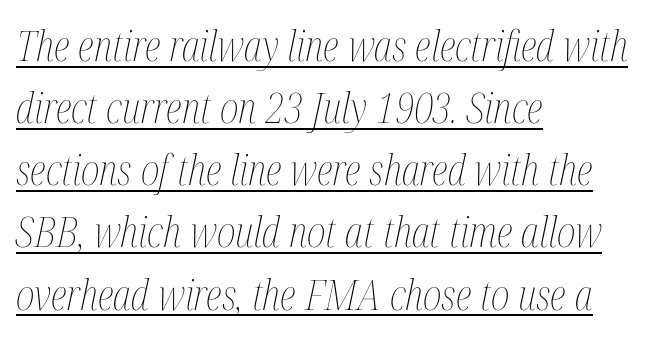
Glance below the letters and you will spot a drawn line. No chunkiness to these letters — they're not bold. Would a proofreader flag this as italicized? Yes. The passage is arranged the way most books set body copy — flush left.
